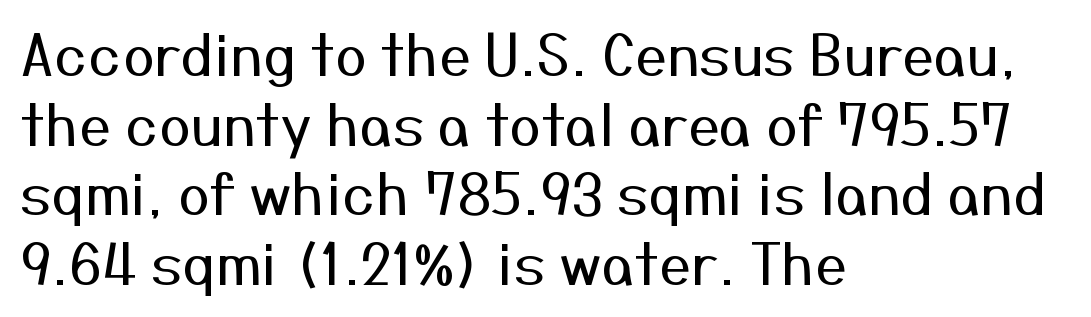
The image shows 57 px regular-weight sans-serif type, upright; set left-aligned, line spacing 1.22x, normal letter spacing, not underlined; medium stroke contrast and a medium x-height.
